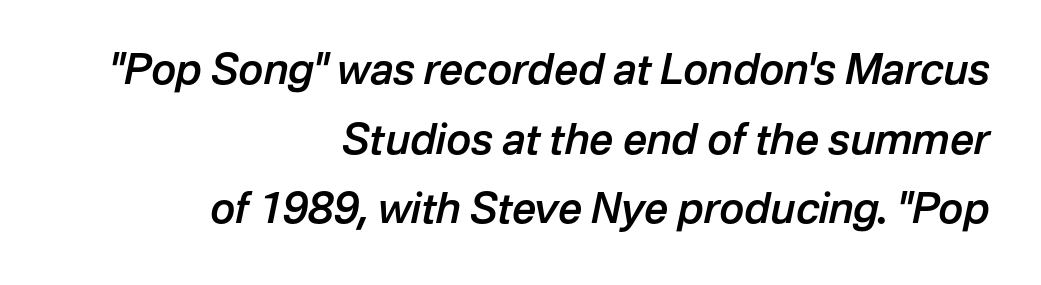
{"italic": "yes", "lean": "right", "slant_degrees": 12, "bold": "semi", "weight": "semibold", "width": "normal", "stroke_contrast": "low", "x_height": "medium", "monospaced": "no", "underline": "no", "align": "right", "line_spacing": "normal", "line_spacing_ratio": 1.66, "letter_spacing": "normal", "letter_spacing_em": 0.0, "glyph_px": 42}
